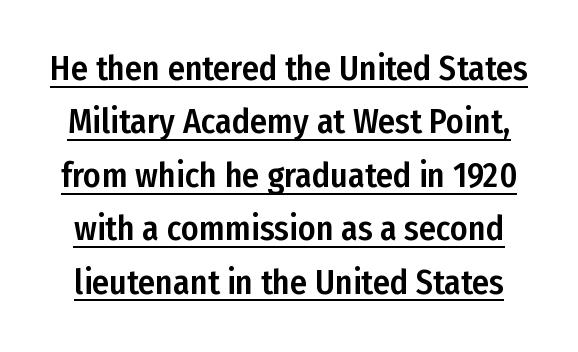
Q: Is the text italic (slanted)? A: No, it is upright.
Q: Is the typeface a serif or a sans-serif typeface? A: Sans-serif.
Q: Is the text underlined? A: Yes.
Q: Is the spacing between letters normal or unusually wide? A: Normal.
Q: Is the spacing between lines tight, normal or loose? A: Normal.
Q: Width (condensed, normal, or wide)? A: Condensed.
Q: Stroke contrast? A: Low.
Q: x-height? A: Medium.
Q: Monospaced? A: No.
